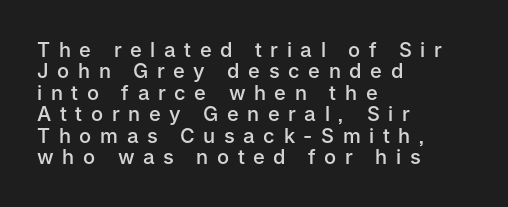
The passage shown is not underscored anywhere. These lines huddle together more closely than default settings would place them. Each line starts at the same left margin while the right side varies. A bit beefed up — I'd call it semibold rather than bold.
